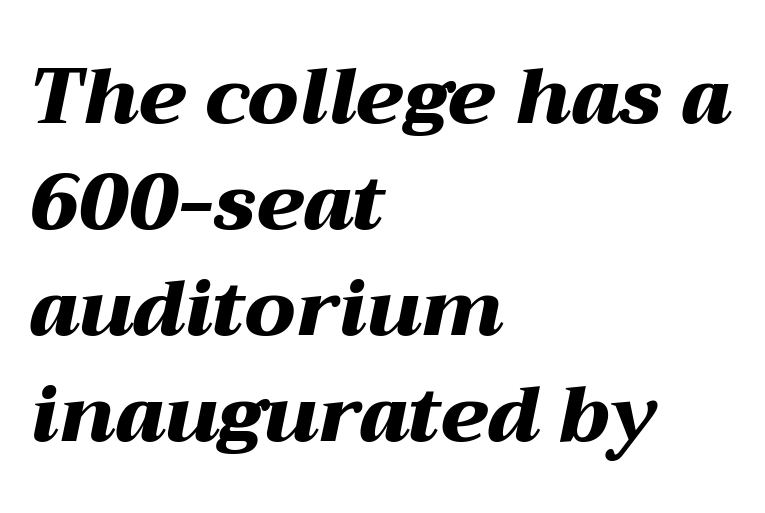
{"italic": "yes", "lean": "right", "slant_degrees": 12, "bold": "yes", "weight": "heavy", "width": "wide", "stroke_contrast": "medium", "x_height": "medium", "monospaced": "no", "underline": "no", "align": "left", "line_spacing": "normal", "line_spacing_ratio": 1.36, "letter_spacing": "normal", "letter_spacing_em": 0.0, "glyph_px": 78}
